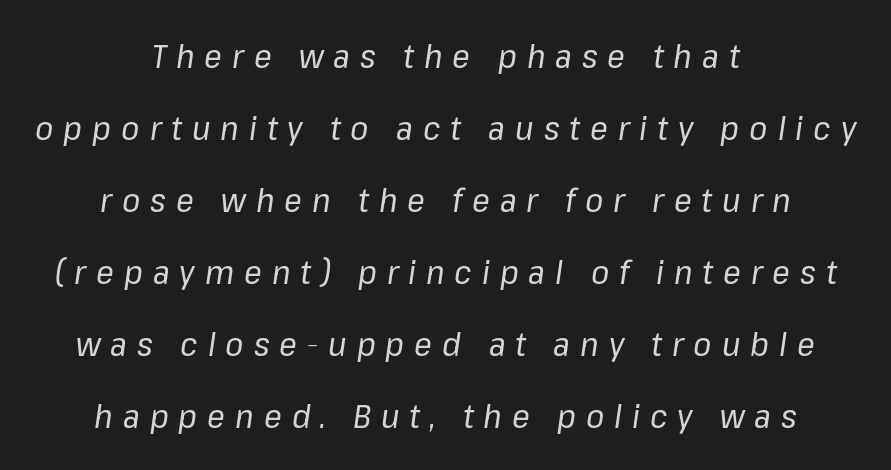
Line starts and ends both wander, symmetrically. The foot of each line stays bare and open. Is this a fixed-width face? No — the glyphs have proportional, varying widths. The gaps between neighbouring characters are conspicuously large. This is oblique type, the kind used for emphasis or titles.
